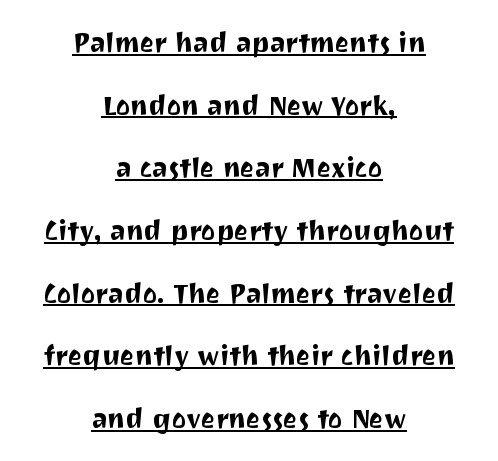
Typeset on center — no edge is straight. Somebody hit Ctrl+U on this one — the words are underlined. This sample trades compactness for vertical openness between lines. Nobody touched the tracking dial on this one.
